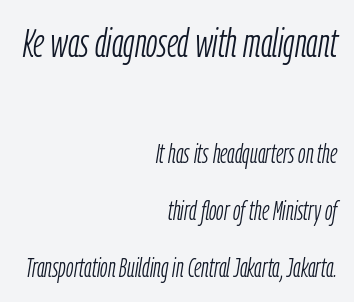
Students, note that the glyphs here touch the page at normal intervals. The passage shown is not underscored anywhere. Type size steps down from the first block to the second. The face used here is proportionally spaced, like ordinary book or web type. Line spacing here is loose.
